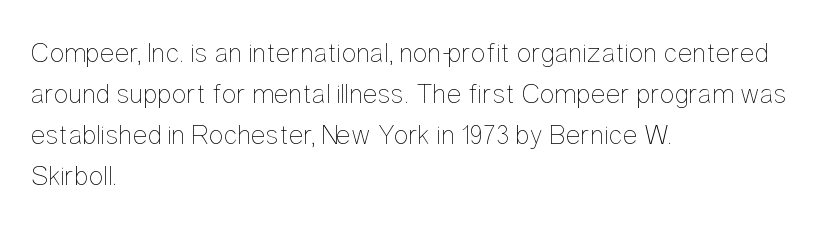
Weight: not bold — regular or lighter. Spacing verdict: proportional, widths tailored to each character. The text block is weighted toward the left margin, trailing off unevenly rightward. The designer left line spacing at the default. The font's upright variant was chosen for this text.
